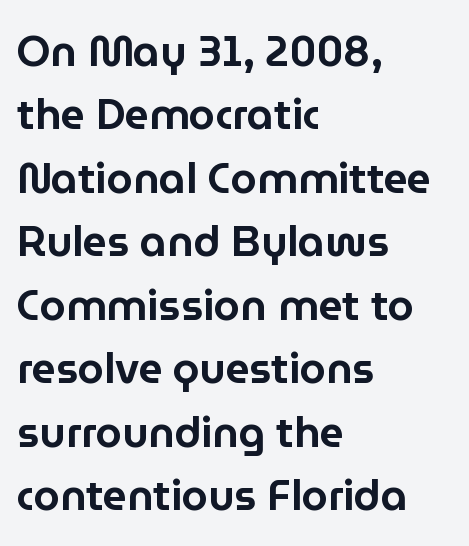
The rendering shows plain stroke endings on the letterforms — a sans-serif design. Whoever set this chose a conventional vertical rhythm. Character widths vary here, with narrow letters taking less room than wide ones. Each word holds together tightly as a unit, with standard inter-letter gaps. The lines are quadded left. Ascenders rise straight up at ninety degrees.
